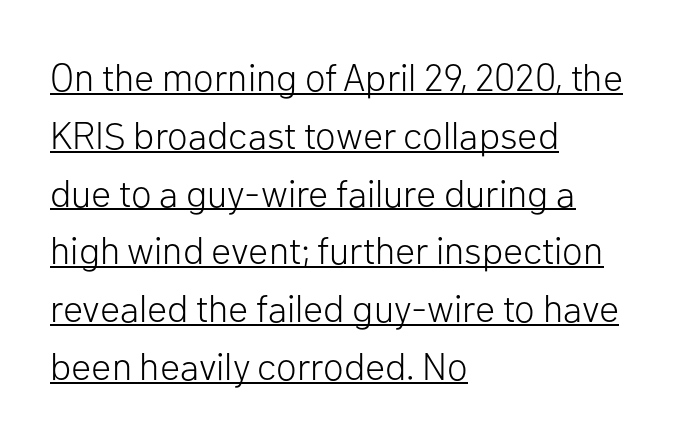
Quick note: underline on. The rendering anchors every line to the left-hand side. Observe the absence of serifs on each vertical stroke in this sample. Is the type heavy? It reads as light-to-regular instead. The typography opts for an upright posture over an oblique one.
